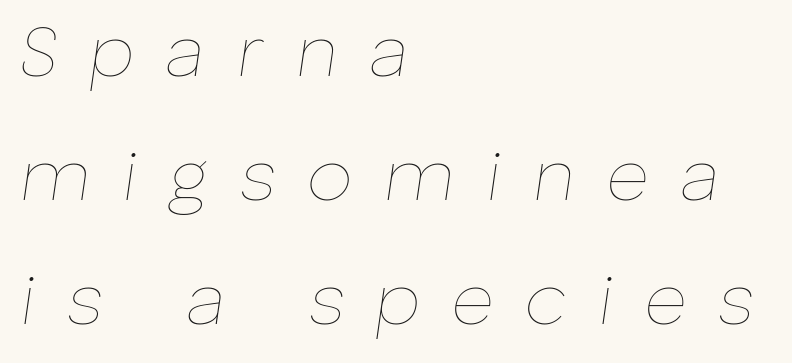
The image shows 73 px thin type, italic (leaning right); set left-aligned, normal line spacing (1.7x), unusually wide letter spacing (+0.43 em), not underlined; low stroke contrast and a medium x-height.
